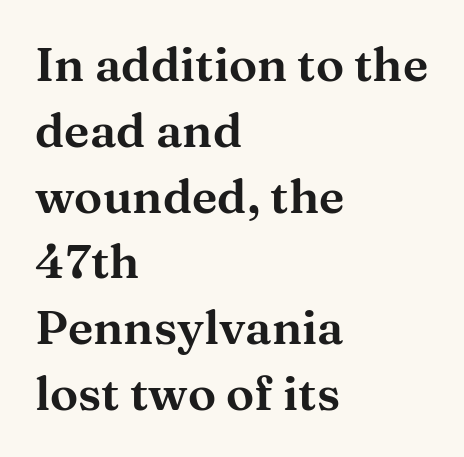
Varying glyph widths throughout — classic text-font behaviour. The ragged edge is on the right, which tells us the setting is flush left. Observe the serifs anchoring each vertical stroke in this sample. Lines of text with bare space underneath. A roman cut, with each character standing at attention.
